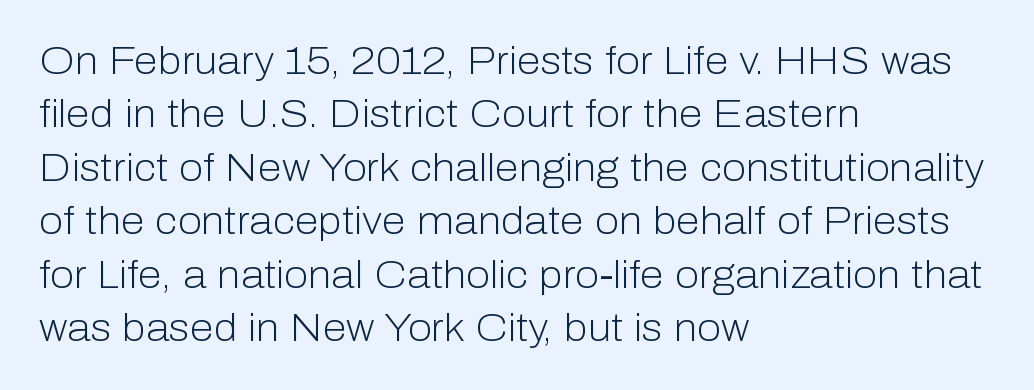
In CSS terms this would be text-align: left. The space directly below the letters is spotless. The characters are drawn with everyday or finer stroke widths. Are there feet on the stems? There aren't — it's a sans. Nothing unusual about the tracking: characters are spaced as the font intends. This block has exactly the height ordinary leading produces.
